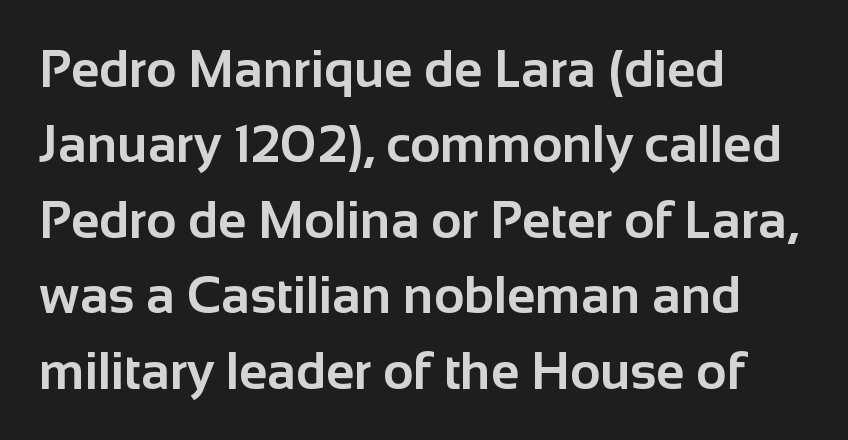
{"serif": "no", "italic": "no", "bold": "yes", "weight": "bold", "width": "normal", "stroke_contrast": "low", "x_height": "medium", "monospaced": "no", "underline": "no", "align": "left", "line_spacing": "normal", "line_spacing_ratio": 1.45, "letter_spacing": "normal", "letter_spacing_em": 0.0, "glyph_px": 52}
